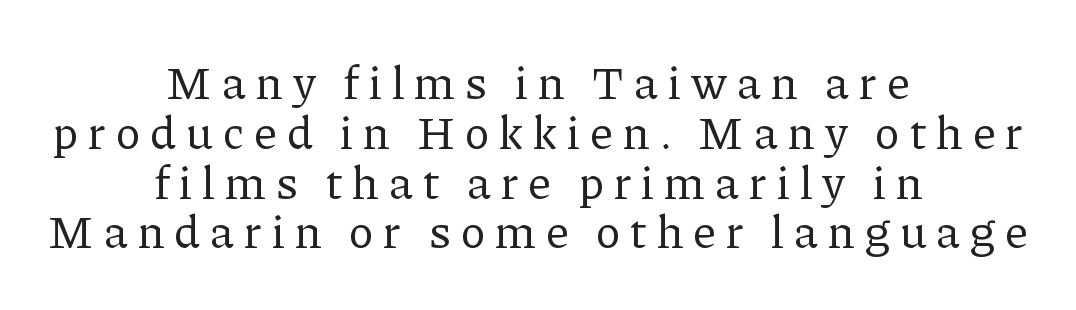
Is this a heavy cut? Hardly; it is regular or lighter. I'd call this a serif setting — the letters wear small feet. Quick note: not italic, upright. The compositor balanced each line on the midline. The line texture is sparse and dotted thanks to wide tracking. Underlining? Definitely not there.
